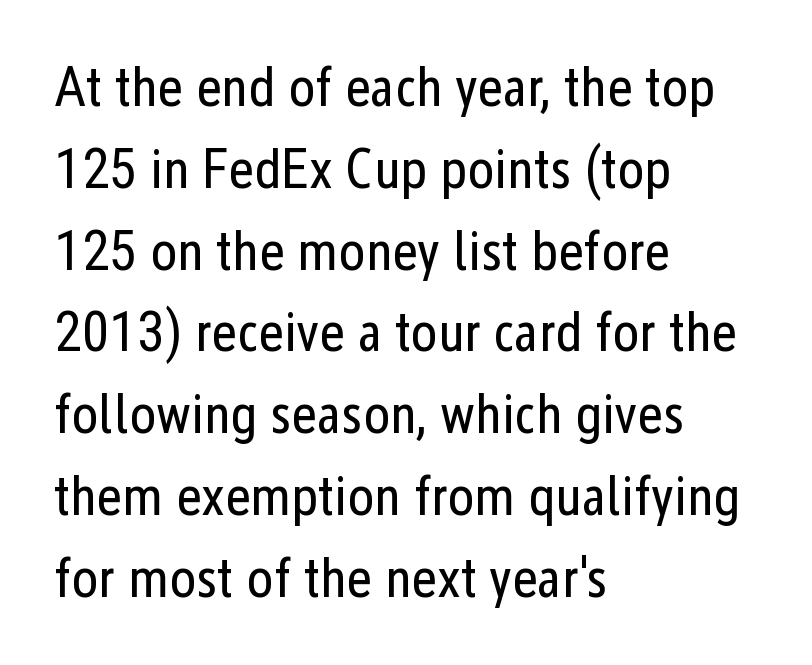
The image shows 56 px regular-weight, condensed sans-serif type, upright; set left-aligned, normal line spacing (1.46x), normal letter spacing, not underlined; low stroke contrast and a medium x-height.
